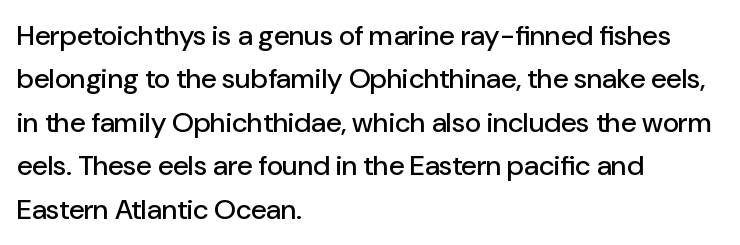
Q: Is the text italic (slanted)? A: No, it is upright.
Q: Is the typeface a serif or a sans-serif typeface? A: Sans-serif.
Q: Is the text underlined? A: No.
Q: How is the paragraph aligned? A: Left-aligned.
Q: Is the spacing between letters normal or unusually wide? A: Normal.
Q: Is the spacing between lines tight, normal or loose? A: Normal.
Q: Width (condensed, normal, or wide)? A: Normal.
Q: Stroke contrast? A: Low.
Q: x-height? A: Medium.
Q: Monospaced? A: No.
